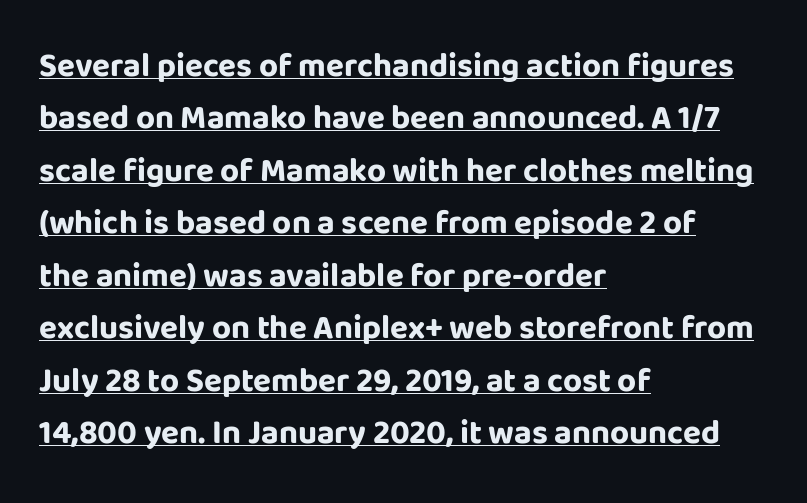
{"serif": "no", "italic": "no", "bold": "yes", "weight": "bold", "width": "normal", "stroke_contrast": "low", "x_height": "large", "monospaced": "no", "underline": "yes", "align": "left", "line_spacing": "normal", "line_spacing_ratio": 1.59, "letter_spacing": "normal", "letter_spacing_em": 0.0, "glyph_px": 33}
